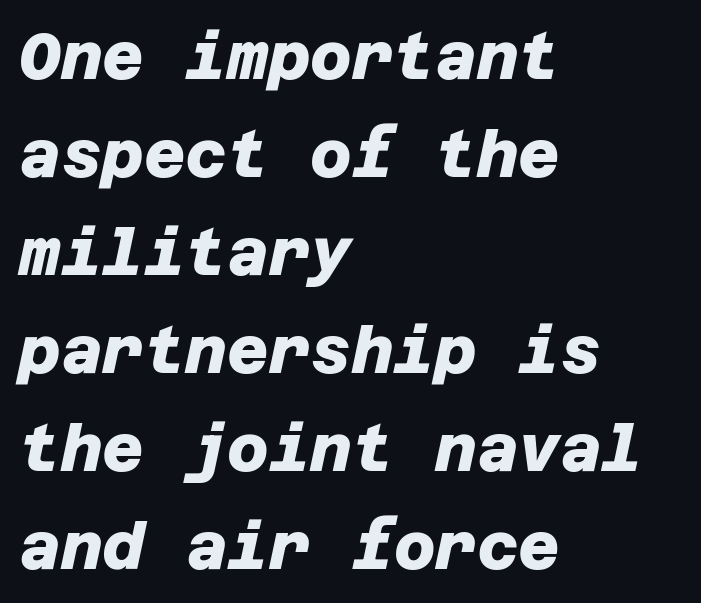
This rendering employs a face without finishing strokes, i.e., a sans-serif. Descender tails drop into unmarked territory. Nothing unusual about the tracking: characters are spaced as the font intends. Short and long lines alike share a common starting point at left.
